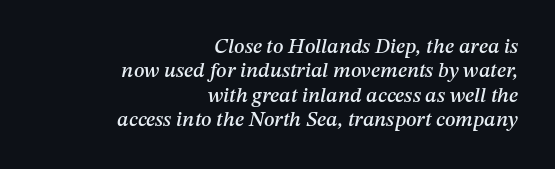
The image shows 21 px text type, italic (leaning right); set right-aligned, line spacing 1.16x, normal letter spacing, not underlined.
